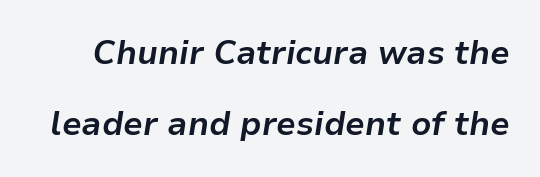
{"italic": "yes", "lean": "right", "slant_degrees": 9, "bold": "yes", "weight": "bold", "width": "normal", "stroke_contrast": "low", "x_height": "medium", "monospaced": "no", "underline": "no", "line_spacing": "loose", "line_spacing_ratio": 2.14, "letter_spacing": "normal", "letter_spacing_em": 0.0, "glyph_px": 33}
